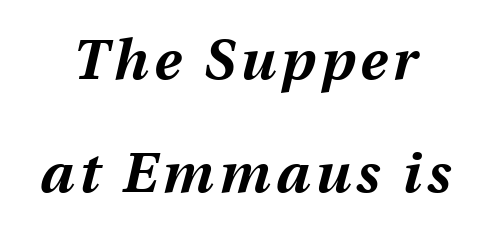
The image shows 56 px bold type, italic (leaning right); set centered, loose line spacing (2.01x), not underlined; medium stroke contrast and a medium x-height.
